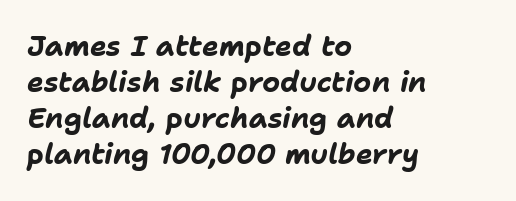
{"italic": "yes", "lean": "right", "slant_degrees": 11, "bold": "yes", "weight": "bold", "width": "normal", "stroke_contrast": "low", "x_height": "medium", "monospaced": "no", "underline": "no", "align": "left", "line_spacing": "normal", "line_spacing_ratio": 1.29, "letter_spacing": "normal", "letter_spacing_em": 0.0, "glyph_px": 28}
